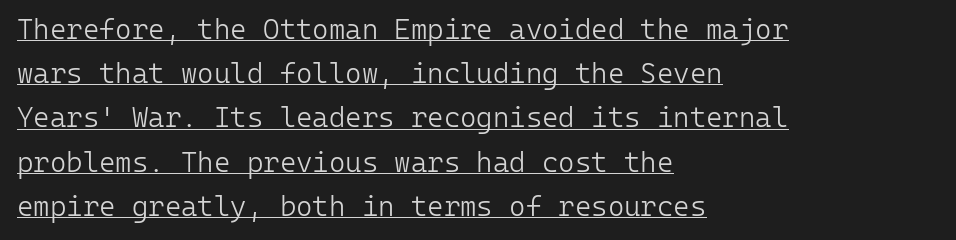
Q: Is the text bold? A: No.
Q: Is the text italic (slanted)? A: No, it is upright.
Q: Is the typeface a serif or a sans-serif typeface? A: Sans-serif.
Q: Is the text underlined? A: Yes.
Q: How is the paragraph aligned? A: Left-aligned.
Q: Is the spacing between letters normal or unusually wide? A: Normal.
Q: Is the spacing between lines tight, normal or loose? A: Normal.
Q: Width (condensed, normal, or wide)? A: Normal.
Q: Stroke contrast? A: Low.
Q: x-height? A: Medium.
Q: Monospaced? A: Yes.
